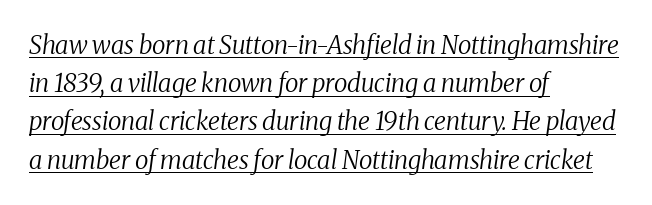
The sample's only ornament is a line tracing under the words. You could call the tracking neutral — neither tight nor loose. This is oblique type, the kind used for emphasis or titles. This sample is left-justified, so line endings fall wherever the words run out.
